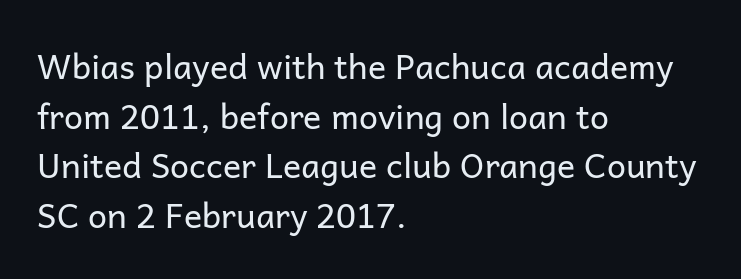
{"serif": "no", "italic": "no", "bold": "no", "weight": "regular", "width": "normal", "stroke_contrast": "low", "x_height": "medium", "monospaced": "no", "underline": "no", "align": "left", "line_spacing": "normal", "line_spacing_ratio": 1.46, "letter_spacing": "normal", "letter_spacing_em": 0.0, "glyph_px": 34}
